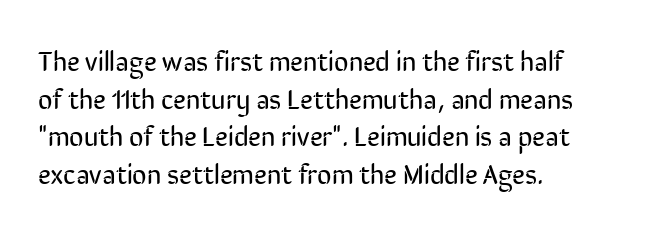
The image shows 28 px regular-weight, condensed sans-serif type, upright; set left-aligned, normal line spacing (1.34x), normal letter spacing, not underlined; low stroke contrast and a medium x-height.
